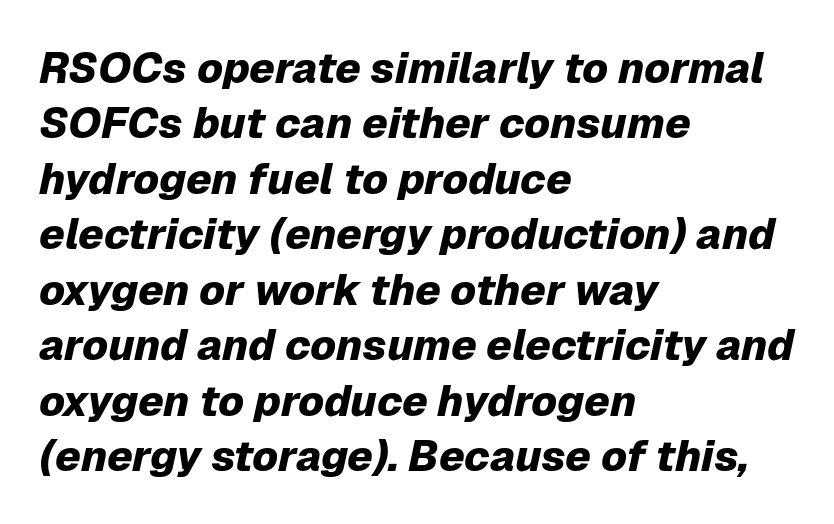
The image shows 43 px heavy type, italic (leaning right); set left-aligned, normal line spacing (1.29x), normal letter spacing, not underlined; low stroke contrast and a medium x-height.
